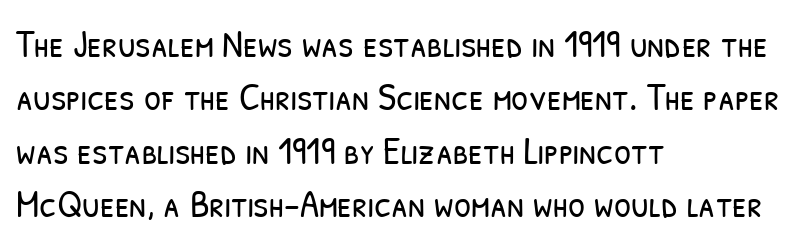
{"serif": "no", "bold": "no", "weight": "light", "width": "condensed", "stroke_contrast": "low", "x_height": "medium", "monospaced": "no", "underline": "no", "align": "left", "line_spacing": "normal", "line_spacing_ratio": 1.37, "letter_spacing": "normal", "letter_spacing_em": 0.0, "glyph_px": 39}
